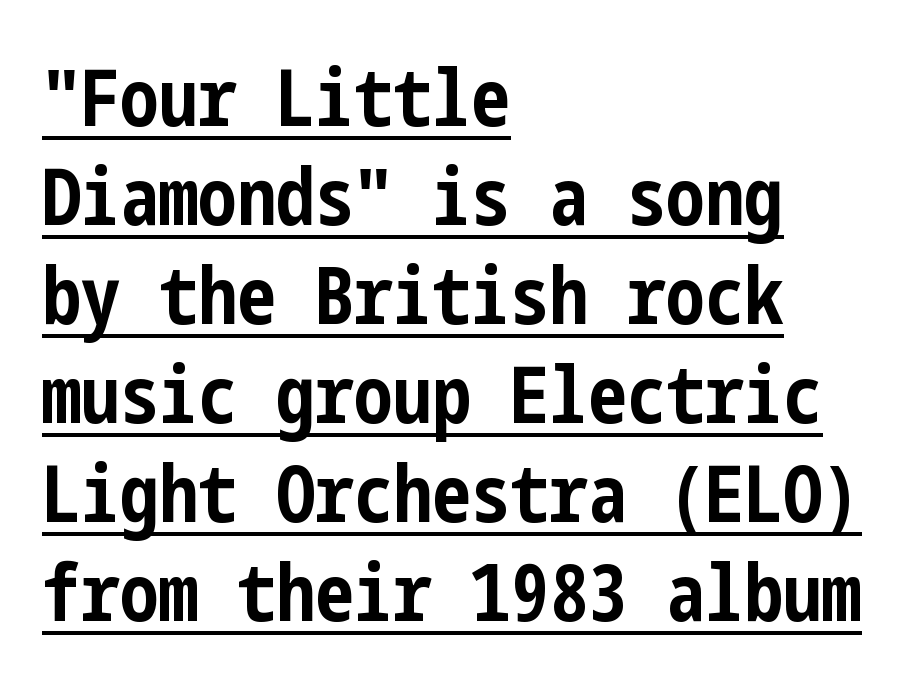
{"serif": "no", "italic": "no", "bold": "yes", "weight": "bold", "width": "condensed", "stroke_contrast": "low", "x_height": "medium", "underline": "yes", "align": "left", "line_spacing": "normal", "line_spacing_ratio": 1.27, "letter_spacing": "normal", "letter_spacing_em": 0.0, "glyph_px": 78}
